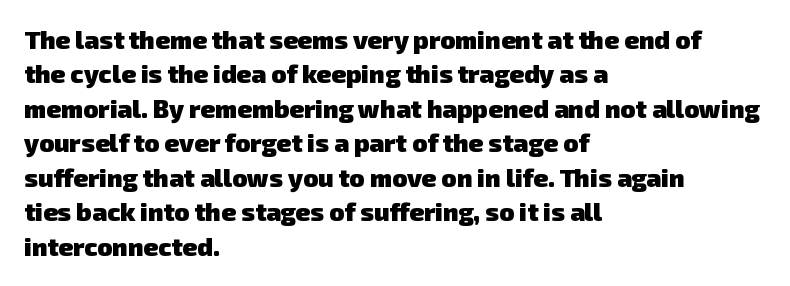
Q: Is the text bold? A: Yes.
Q: Is the text underlined? A: No.
Q: How is the paragraph aligned? A: Left-aligned.
Q: Is the spacing between letters normal or unusually wide? A: Normal.
Q: Is the spacing between lines tight, normal or loose? A: Normal.
